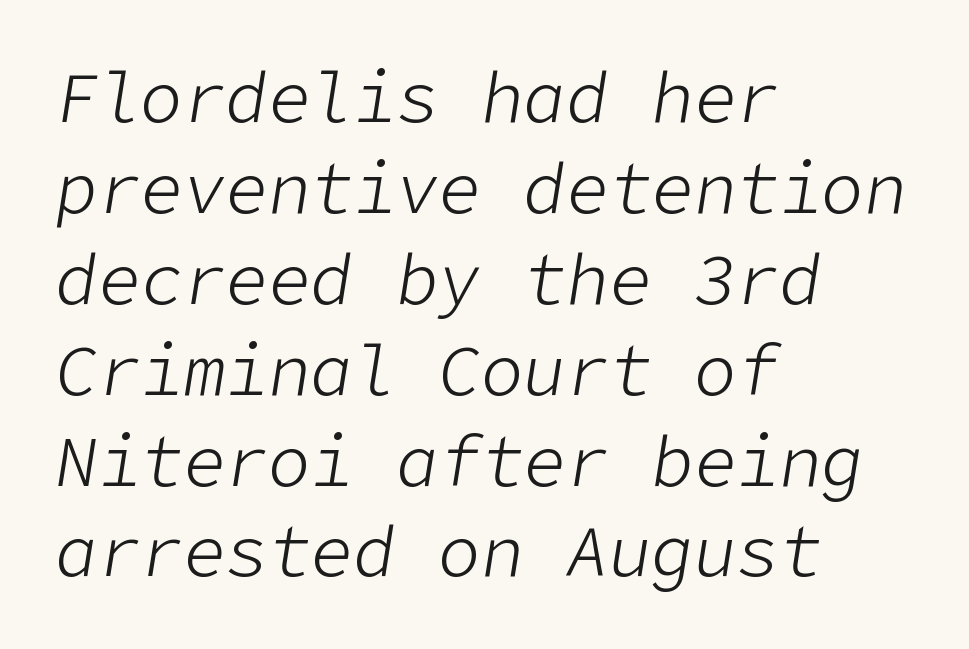
{"italic": "yes", "lean": "right", "slant_degrees": 9, "bold": "no", "weight": "light", "width": "normal", "stroke_contrast": "low", "x_height": "medium", "underline": "no", "align": "left", "line_spacing": "normal", "line_spacing_ratio": 1.28, "letter_spacing": "normal", "letter_spacing_em": 0.0, "glyph_px": 71}
